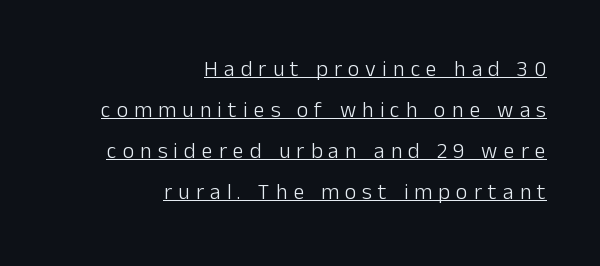
The image shows 22 px text type, upright; set right-aligned, line spacing 1.87x, unusually wide letter spacing (+0.28 em), underlined.
